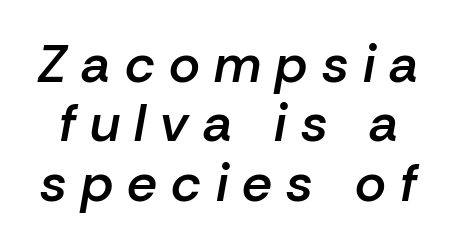
The image shows 53 px semibold type, italic (leaning right); set tight line spacing (1.12x), unusually wide letter spacing (+0.27 em), not underlined; low stroke contrast and a medium x-height.
